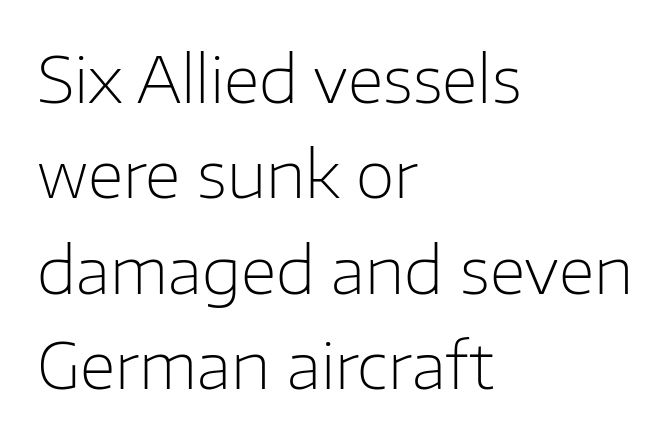
Only glyphs here, with clear space below each row. Upright lettering throughout. Note the varied advance widths — an 'i' is clearly narrower than an 'm'. The type is set solid horizontally, with unmodified tracking. One glance says typical: line gaps are just what's usual. The lines are quadded left.
